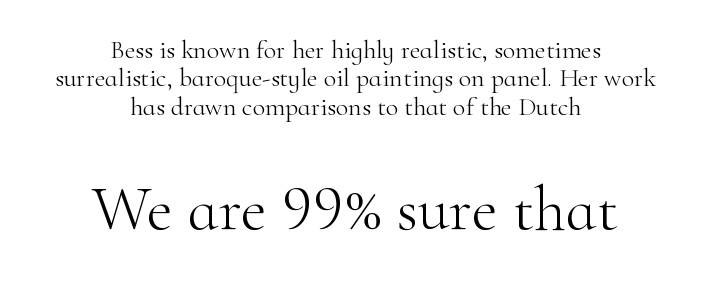
{"serif": "yes", "italic": "no", "bold": "no", "weight": "light", "width": "normal", "stroke_contrast": "high", "x_height": "small", "monospaced": "no", "underline": "no", "align": "center", "line_spacing": "tight", "line_spacing_ratio": 1.09, "letter_spacing": "normal", "letter_spacing_em": 0.0, "larger_block": "second", "size_ratio": 2.46, "glyph_px": 64}
